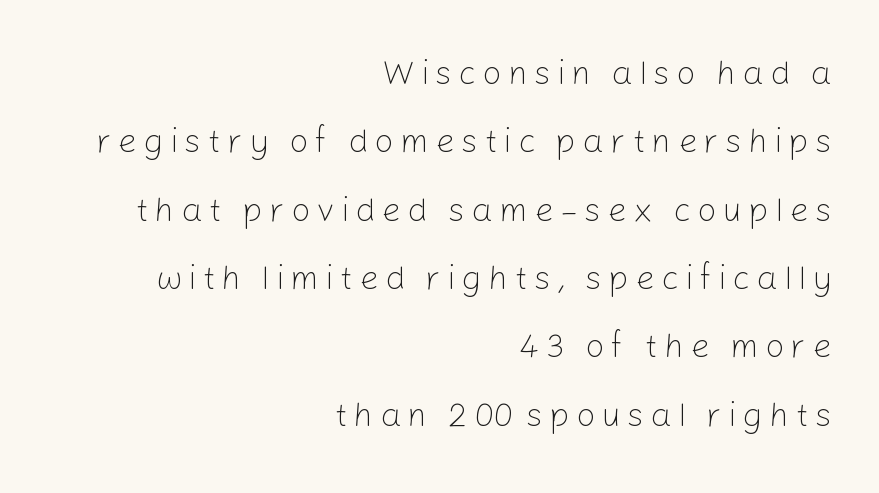
Serifs: no, the terminals of the letterforms are clean. In terms of posture, this sample is upright. The paragraph has a hard right edge and a soft left edge. The passage shown is typed in a proportional face where columns would drift. The zone under the glyphs is completely vacant. The letters look calm and open, with moderate or lighter stems.
